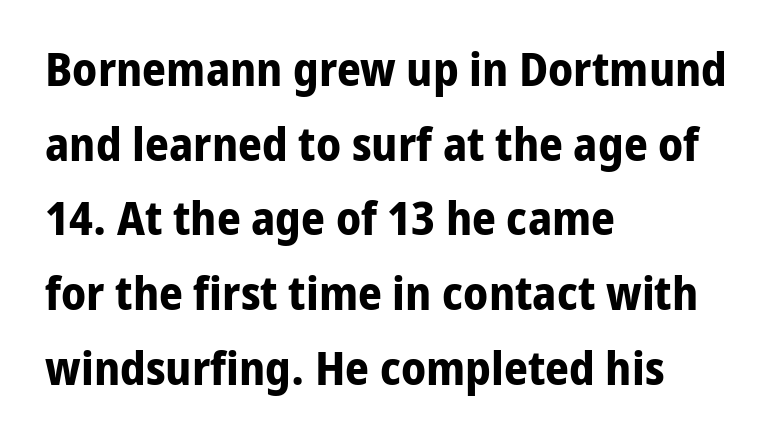
The passage shown is emphatically bold. This sample uses a sans-serif face. Notice how the stems are strictly vertical — no italics here. Line starts are locked; line ends wander. The horizontal fit of the characters is conventional and even. Line spacing here is normal.
